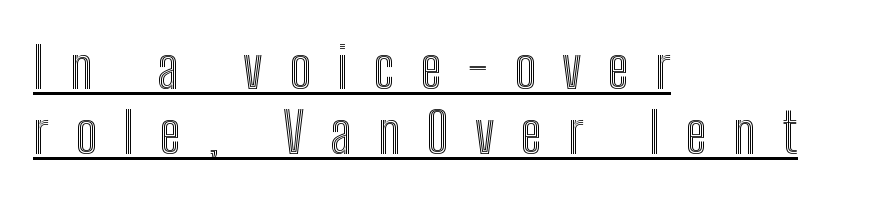
These characters rest on top of a visible drawn line. Spacing verdict: proportional, widths tailored to each character. This rendering uses left alignment, leaving the right contour irregular. Do the letters lean? They stand straight.
